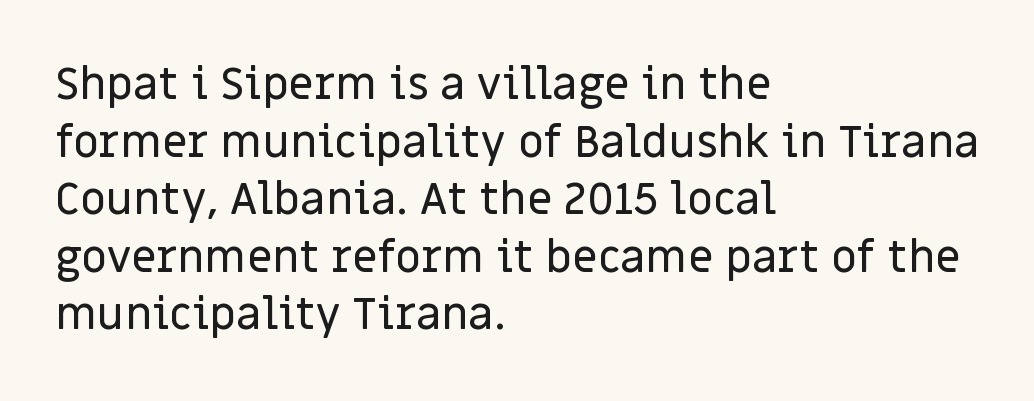
Q: Is the text italic (slanted)? A: No, it is upright.
Q: Is the typeface a serif or a sans-serif typeface? A: Sans-serif.
Q: Is the text underlined? A: No.
Q: How is the paragraph aligned? A: Left-aligned.
Q: Is the spacing between letters normal or unusually wide? A: Normal.
Q: Is the spacing between lines tight, normal or loose? A: Normal.
Q: Width (condensed, normal, or wide)? A: Normal.
Q: Stroke contrast? A: Low.
Q: x-height? A: Large.
Q: Monospaced? A: No.
